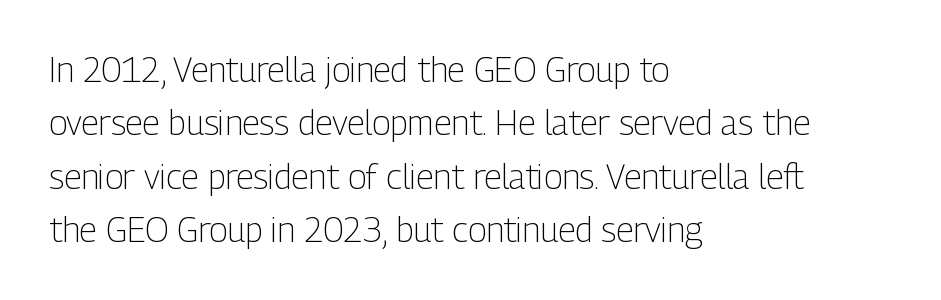
{"serif": "no", "italic": "no", "bold": "no", "weight": "light", "width": "condensed", "stroke_contrast": "low", "x_height": "medium", "monospaced": "no", "underline": "no", "align": "left", "line_spacing": "normal", "line_spacing_ratio": 1.57, "letter_spacing": "normal", "letter_spacing_em": 0.0, "glyph_px": 34}
